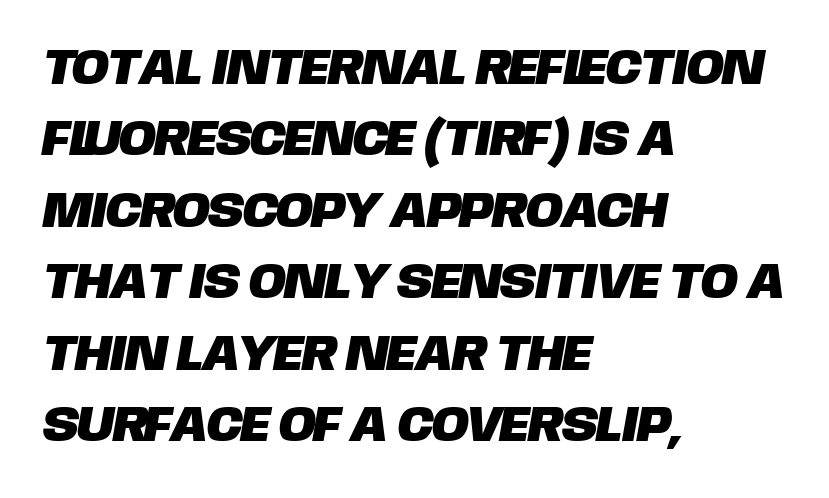
{"serif": "no", "width": "normal", "stroke_contrast": "low", "x_height": "large", "monospaced": "no", "underline": "no", "align": "left", "line_spacing": "normal", "line_spacing_ratio": 1.43, "letter_spacing": "normal", "letter_spacing_em": 0.0, "glyph_px": 50}
